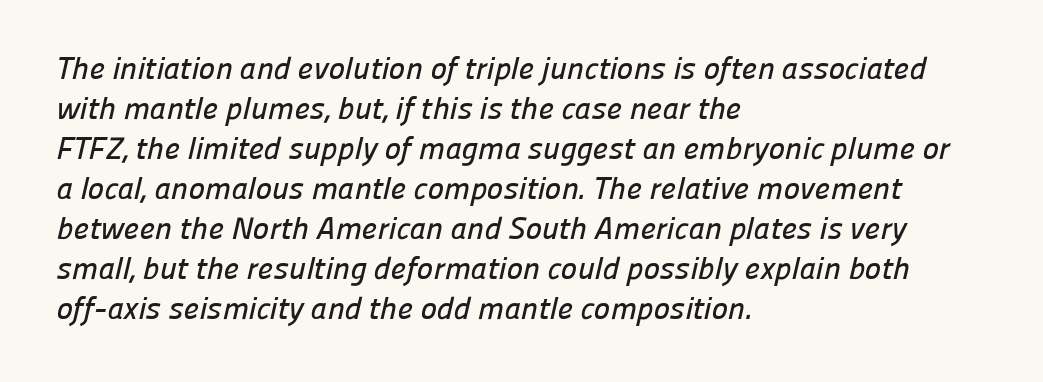
Visually the block forms a straight wall on the left and a jagged coastline on the right. The typeface chosen for these lines omits serifs. The space between consecutive lines is moderate. Is this a fixed-width face? No — the glyphs have proportional, varying widths. The area under the type is left untouched.
